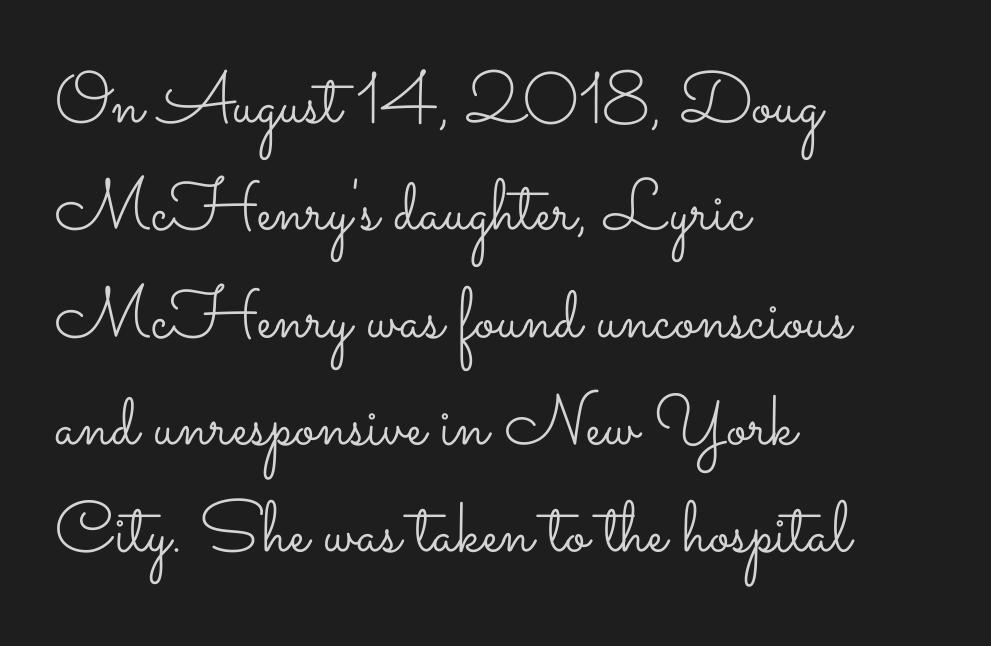
Q: Is the text bold? A: No.
Q: Is the text italic (slanted)? A: Yes.
Q: Is the text underlined? A: No.
Q: How is the paragraph aligned? A: Left-aligned.
Q: Is the spacing between letters normal or unusually wide? A: Normal.
Q: Is the spacing between lines tight, normal or loose? A: Normal.
Q: Width (condensed, normal, or wide)? A: Wide.
Q: Stroke contrast? A: Low.
Q: x-height? A: Small.
Q: Monospaced? A: No.
